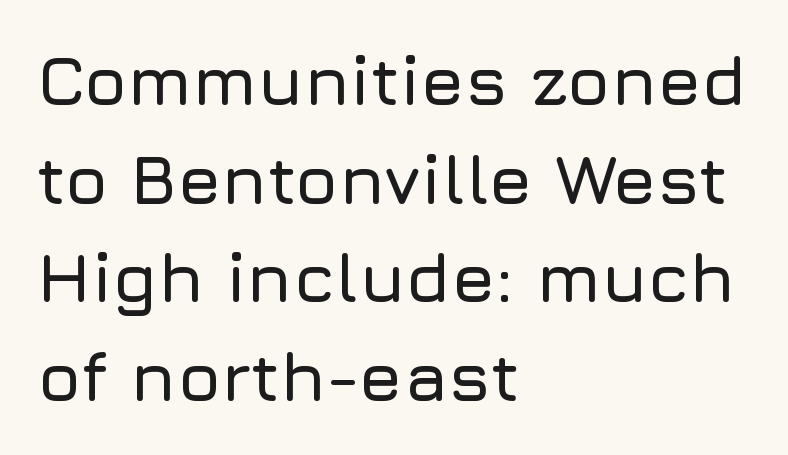
Q: Is the text italic (slanted)? A: No, it is upright.
Q: Is the typeface a serif or a sans-serif typeface? A: Sans-serif.
Q: Is the text underlined? A: No.
Q: How is the paragraph aligned? A: Left-aligned.
Q: Is the spacing between letters normal or unusually wide? A: Normal.
Q: Is the spacing between lines tight, normal or loose? A: Normal.
Q: Width (condensed, normal, or wide)? A: Normal.
Q: Stroke contrast? A: Low.
Q: x-height? A: Medium.
Q: Monospaced? A: No.
